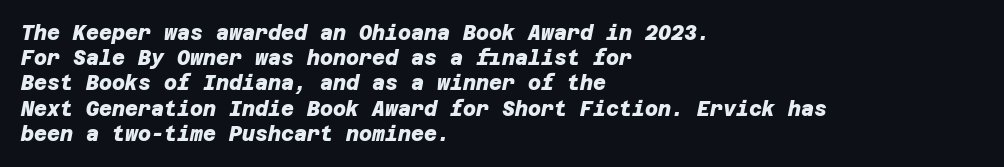
Q: Is the text bold? A: Yes.
Q: Is the text underlined? A: No.
Q: How is the paragraph aligned? A: Left-aligned.
Q: Is the spacing between letters normal or unusually wide? A: Normal.
Q: Is the spacing between lines tight, normal or loose? A: Normal.
